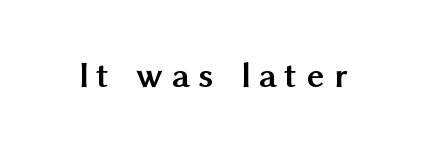
Q: Is the text bold? A: Yes.
Q: Is the text italic (slanted)? A: No, it is upright.
Q: Is the typeface a serif or a sans-serif typeface? A: Sans-serif.
Q: Is the text underlined? A: No.
Q: Is the spacing between letters normal or unusually wide? A: Unusually wide.
Q: Width (condensed, normal, or wide)? A: Normal.
Q: Stroke contrast? A: Medium.
Q: x-height? A: Medium.
Q: Monospaced? A: No.
